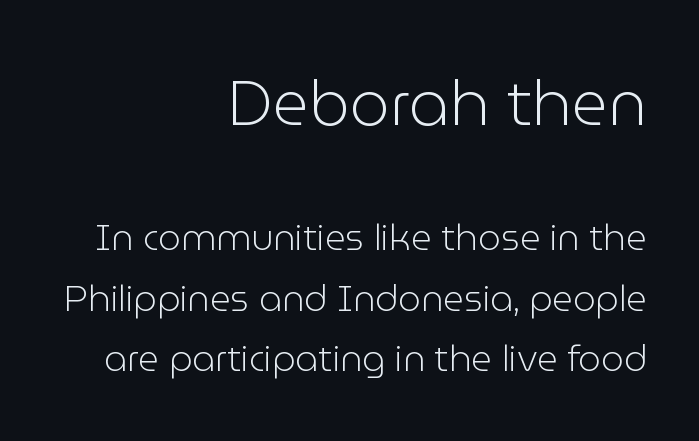
The image shows 63 px light sans-serif type, upright; set right-aligned, normal line spacing (1.68x), normal letter spacing, not underlined; the first (top) block is 1.75x larger; low stroke contrast and a medium x-height.
